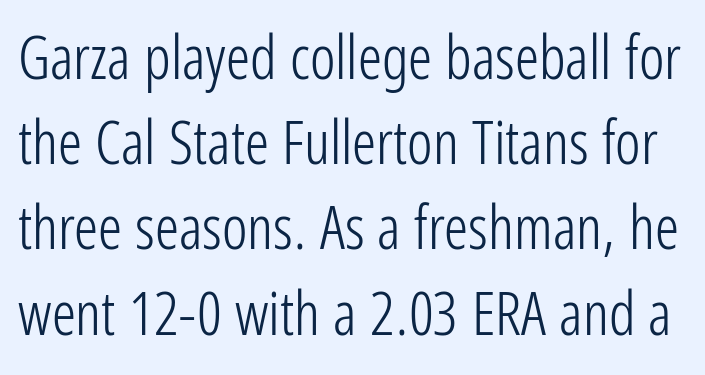
The image shows 60 px light, condensed sans-serif type, upright; set normal line spacing (1.42x), normal letter spacing, not underlined; low stroke contrast and a medium x-height.
